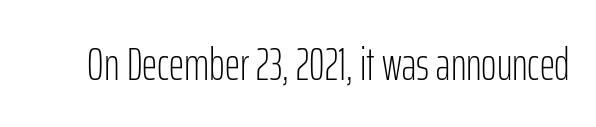
Weight class: somewhere from thin through regular. Italic: no, the glyphs are upright roman. Nobody touched the tracking dial on this one. Are there feet on the stems? There aren't — it's a sans. Letters rest on an invisible, unmarked baseline. You could not count columns in this text — the font is proportionally spaced.
